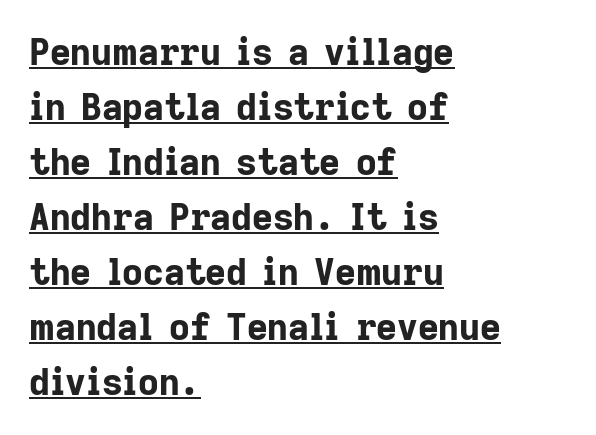
In terms of letterspacing, this is plain default setting. Unlike a traditional serif, this face leaves its strokes unadorned. Typeset ragged right — the left edge is the straight one. Varying glyph widths throughout — classic text-font behaviour. Does a line run under the words? Yes, clearly.
